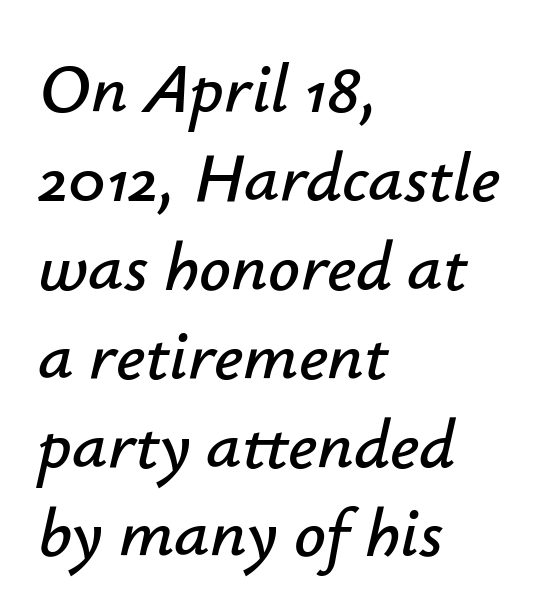
Has an underline been added? It has not. Compared with typical paragraphs, the rows here are spaced about the same. Tracking value appears to be zero — textbook default spacing. Caption: multi-line text, flush left, ragged right. Proportional: the letters do not fall into vertical columns. If you drew a line through each stem, it would be angled.
